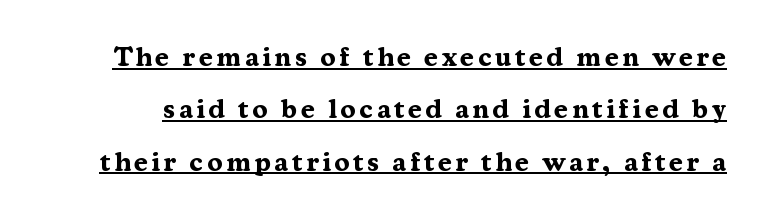
The image shows 28 px bold serif type, upright; set line spacing 1.87x, underlined; medium stroke contrast and a medium x-height.
